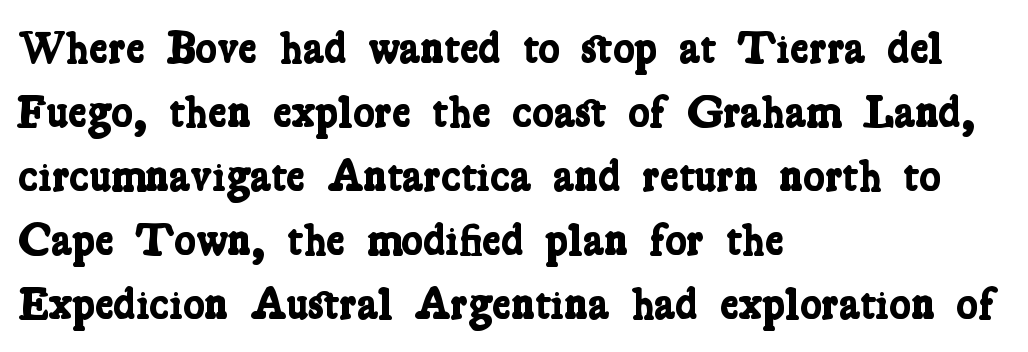
The image shows 45 px bold, condensed serif type; set left-aligned, normal line spacing (1.42x), normal letter spacing, not underlined; low stroke contrast and a medium x-height.
